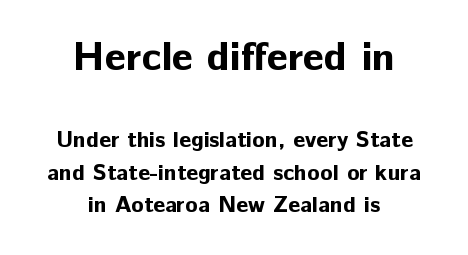
Q: Is the text bold? A: Yes.
Q: Is the text italic (slanted)? A: No, it is upright.
Q: Is the typeface a serif or a sans-serif typeface? A: Sans-serif.
Q: Is the text underlined? A: No.
Q: How is the paragraph aligned? A: Centered.
Q: Is the spacing between letters normal or unusually wide? A: Normal.
Q: Is the spacing between lines tight, normal or loose? A: Normal.
Q: Which block of text is set in a larger size, the first (top) or the second (bottom)? A: The first (top) one.
Q: Width (condensed, normal, or wide)? A: Normal.
Q: Stroke contrast? A: Low.
Q: x-height? A: Medium.
Q: Monospaced? A: No.
